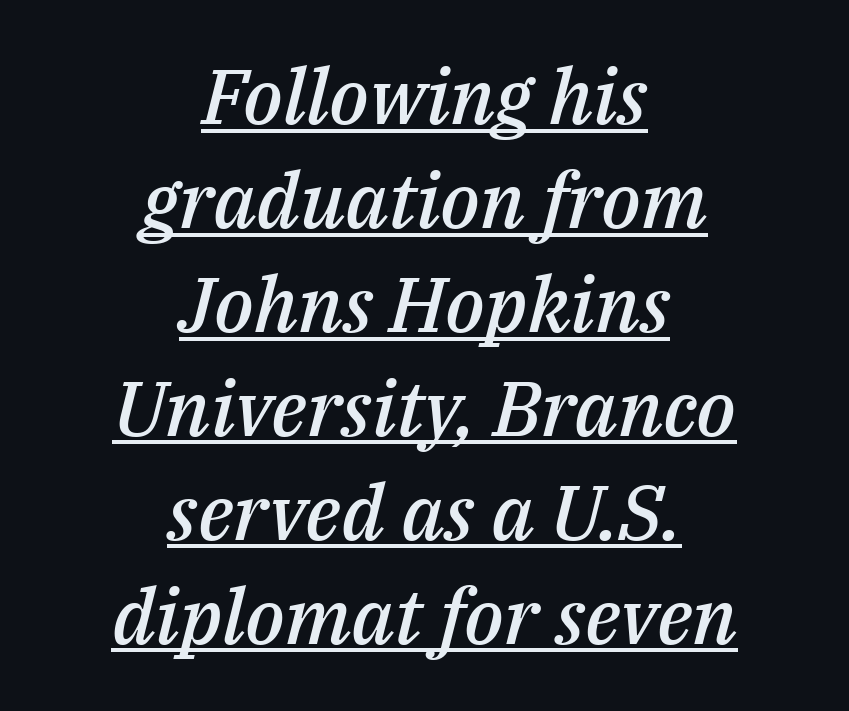
The characters look somewhat weighty, a semibold short of true bold. The line texture is even and compact thanks to regular tracking. The typesetter has applied underlining to the passage shown. Looks like regular typesetting: each glyph gets only the width it needs. Designer's note — italics engaged. Quick note: interline space is typical.
